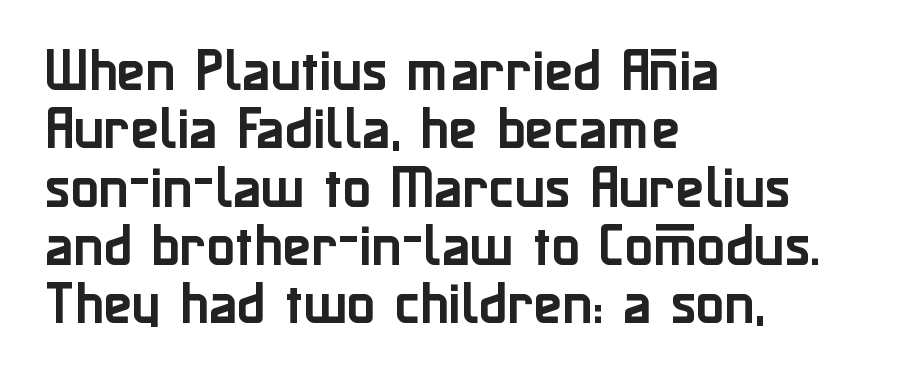
{"serif": "no", "italic": "no", "width": "normal", "stroke_contrast": "low", "x_height": "medium", "monospaced": "no", "underline": "no", "align": "left", "line_spacing_ratio": 1.24, "letter_spacing": "normal", "letter_spacing_em": 0.0, "glyph_px": 47}
